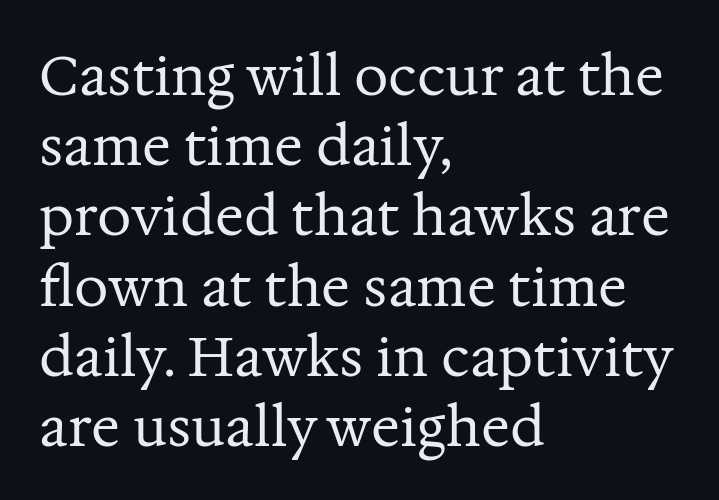
The image shows 54 px regular-weight serif type, upright; set left-aligned, normal line spacing (1.3x), normal letter spacing, not underlined; medium stroke contrast and a medium x-height.
